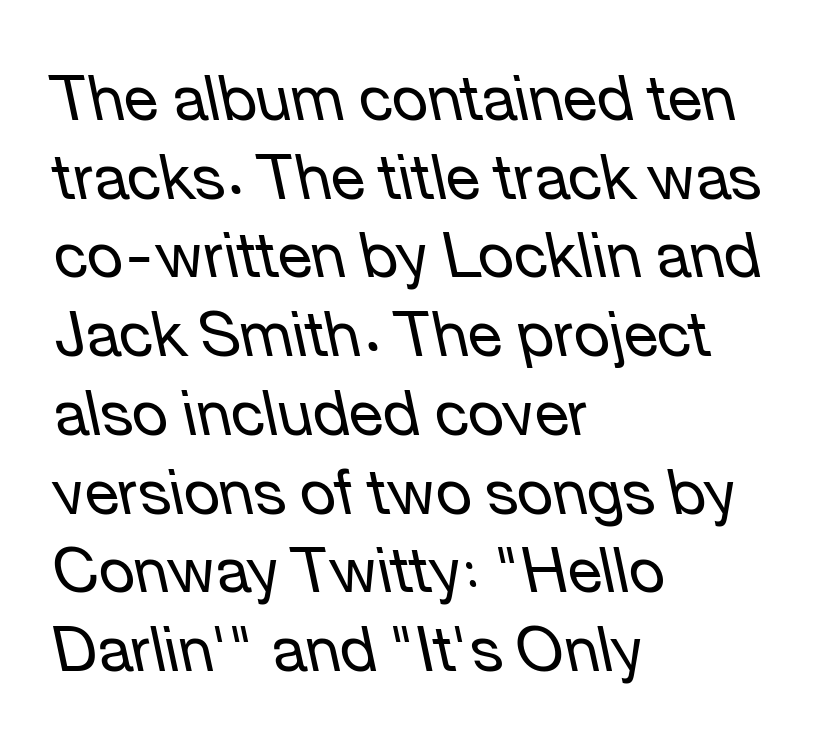
Q: Is the text bold? A: No.
Q: Is the text italic (slanted)? A: Yes, it leans left by about 12 degrees.
Q: Is the text underlined? A: No.
Q: How is the paragraph aligned? A: Left-aligned.
Q: Is the spacing between letters normal or unusually wide? A: Normal.
Q: Is the spacing between lines tight, normal or loose? A: Normal.
Q: Width (condensed, normal, or wide)? A: Normal.
Q: Stroke contrast? A: Low.
Q: x-height? A: Medium.
Q: Monospaced? A: No.
